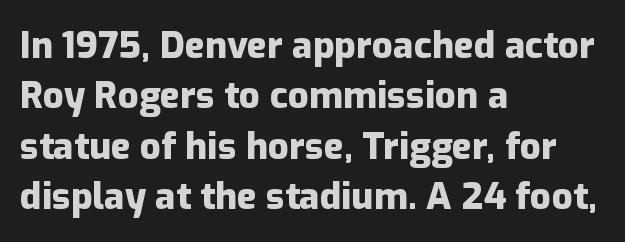
{"serif": "no", "italic": "no", "bold": "yes", "weight": "heavy", "width": "normal", "stroke_contrast": "low", "x_height": "medium", "monospaced": "no", "underline": "no", "align": "left", "line_spacing": "normal", "line_spacing_ratio": 1.36, "letter_spacing": "normal", "letter_spacing_em": 0.0, "glyph_px": 37}
